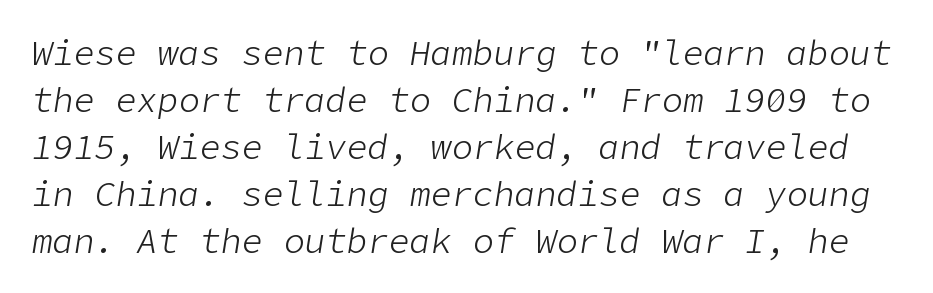
Q: Is the text bold? A: No.
Q: Is the text italic (slanted)? A: Yes, it leans right by about 9 degrees.
Q: Is the text underlined? A: No.
Q: Is the spacing between letters normal or unusually wide? A: Normal.
Q: Is the spacing between lines tight, normal or loose? A: Normal.
Q: Width (condensed, normal, or wide)? A: Normal.
Q: Stroke contrast? A: Low.
Q: x-height? A: Medium.
